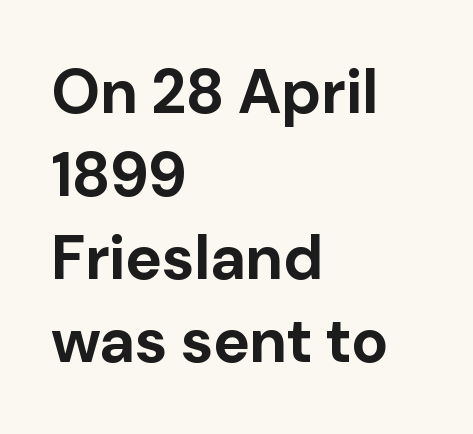
Q: Is the text bold? A: Yes.
Q: Is the text italic (slanted)? A: No, it is upright.
Q: Is the typeface a serif or a sans-serif typeface? A: Sans-serif.
Q: Is the text underlined? A: No.
Q: How is the paragraph aligned? A: Left-aligned.
Q: Is the spacing between letters normal or unusually wide? A: Normal.
Q: Is the spacing between lines tight, normal or loose? A: Normal.
Q: Width (condensed, normal, or wide)? A: Normal.
Q: Stroke contrast? A: Low.
Q: x-height? A: Medium.
Q: Monospaced? A: No.
